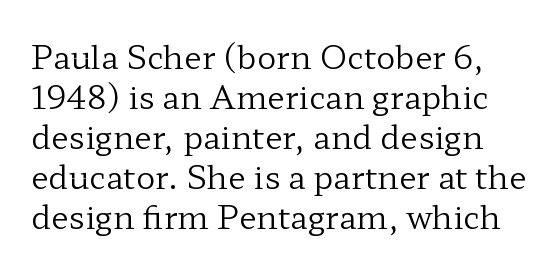
Q: Is the text bold? A: No.
Q: Is the text italic (slanted)? A: No, it is upright.
Q: Is the typeface a serif or a sans-serif typeface? A: Serif.
Q: Is the text underlined? A: No.
Q: Is the spacing between letters normal or unusually wide? A: Normal.
Q: Is the spacing between lines tight, normal or loose? A: Normal.
Q: Width (condensed, normal, or wide)? A: Wide.
Q: Stroke contrast? A: Low.
Q: x-height? A: Medium.
Q: Monospaced? A: No.
